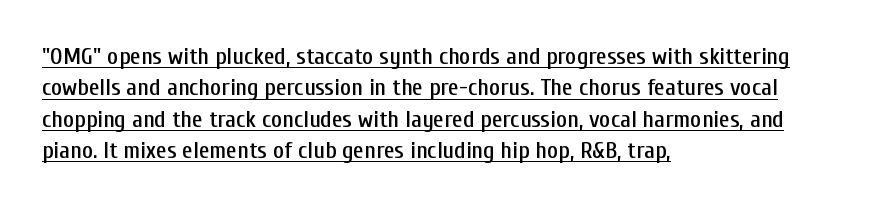
The image shows 24 px text type, upright; set left-aligned, normal line spacing (1.31x), normal letter spacing, underlined.
